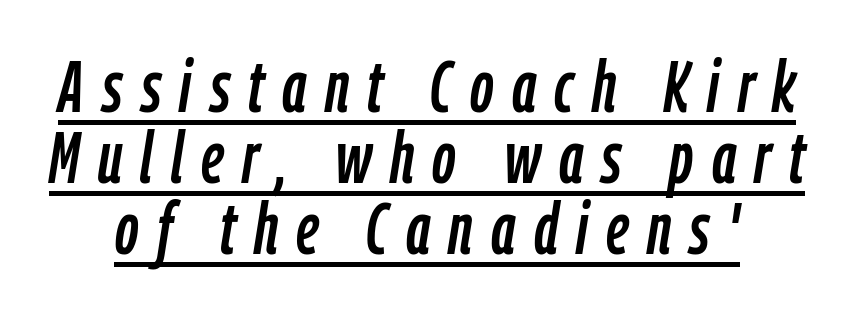
Horizontal bands of white between lines are thin slivers. Like a heading marked for emphasis, these lines bear an underscore. The passage shown has open, widely tracked lettering throughout. This sample has the flowing, uneven cadence of proportional lettering.
